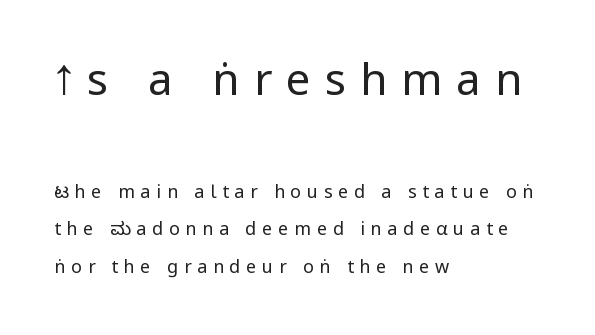
Q: Is the text bold? A: No.
Q: Is the text italic (slanted)? A: No, it is upright.
Q: Is the typeface a serif or a sans-serif typeface? A: Sans-serif.
Q: Is the text underlined? A: No.
Q: How is the paragraph aligned? A: Left-aligned.
Q: Is the spacing between letters normal or unusually wide? A: Unusually wide.
Q: Is the spacing between lines tight, normal or loose? A: Loose.
Q: Which block of text is set in a larger size, the first (top) or the second (bottom)? A: The first (top) one.
Q: Width (condensed, normal, or wide)? A: Condensed.
Q: Stroke contrast? A: Low.
